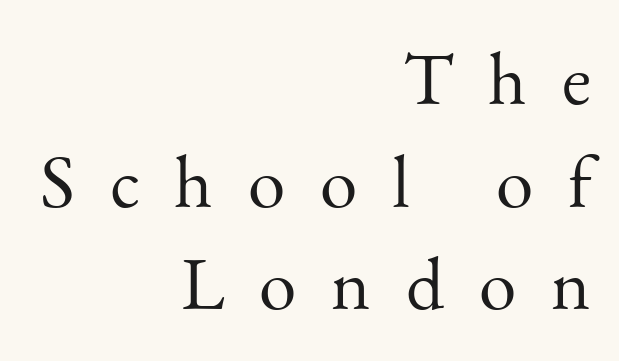
The image shows 75 px light serif type, upright; set right-aligned, normal line spacing (1.37x), unusually wide letter spacing (+0.47 em), not underlined; medium stroke contrast and a small x-height.
